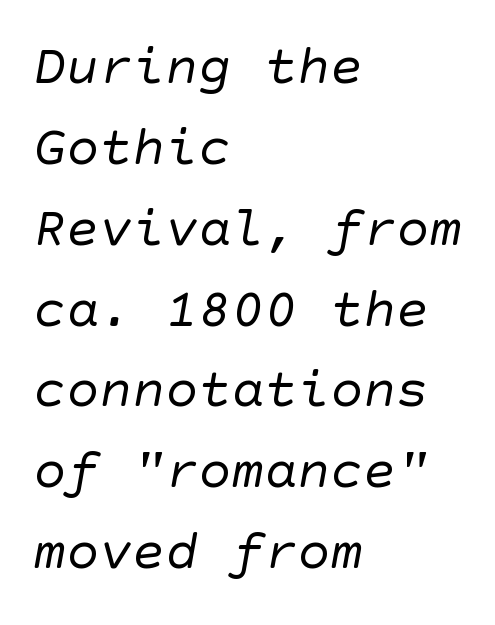
Q: Is the text bold? A: No.
Q: Is the typeface a serif or a sans-serif typeface? A: Sans-serif.
Q: Is the text underlined? A: No.
Q: How is the paragraph aligned? A: Left-aligned.
Q: Is the spacing between letters normal or unusually wide? A: Normal.
Q: Is the spacing between lines tight, normal or loose? A: Normal.
Q: Width (condensed, normal, or wide)? A: Normal.
Q: Stroke contrast? A: Low.
Q: x-height? A: Large.
